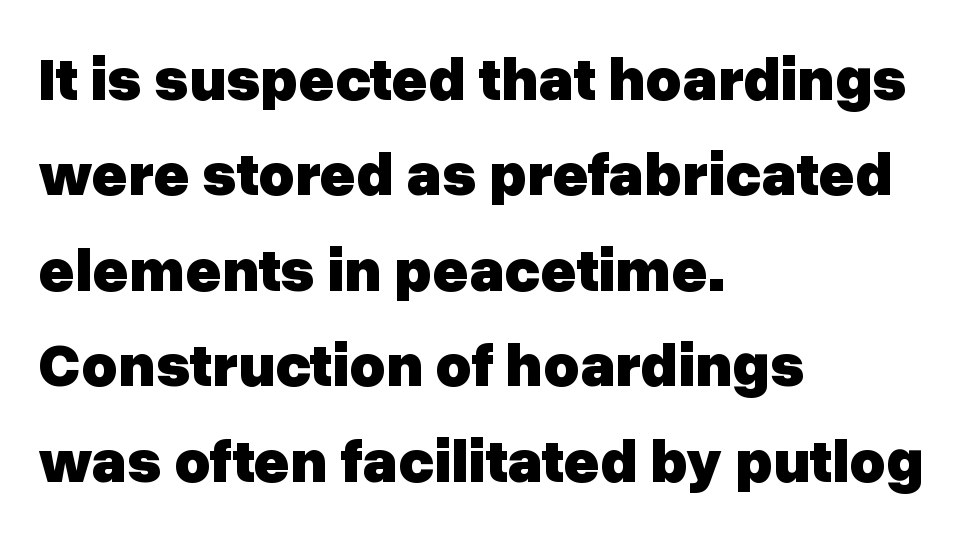
The image shows 62 px heavy sans-serif type, upright; set left-aligned, normal line spacing (1.54x), normal letter spacing, not underlined; low stroke contrast and a medium x-height.
